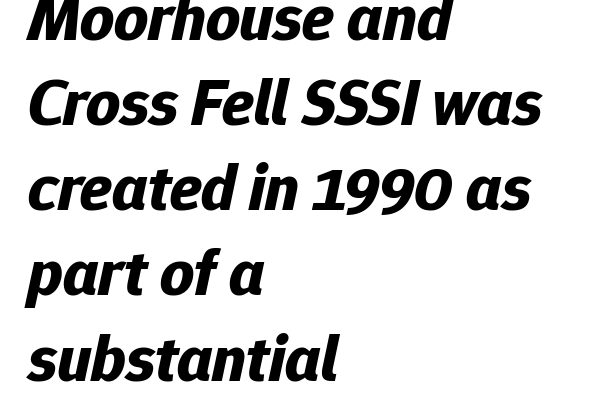
Q: Is the text bold? A: Yes.
Q: Is the text italic (slanted)? A: Yes, it leans right by about 12 degrees.
Q: Is the text underlined? A: No.
Q: How is the paragraph aligned? A: Left-aligned.
Q: Is the spacing between letters normal or unusually wide? A: Normal.
Q: Is the spacing between lines tight, normal or loose? A: Normal.
Q: Width (condensed, normal, or wide)? A: Normal.
Q: Stroke contrast? A: Low.
Q: x-height? A: Medium.
Q: Monospaced? A: No.
